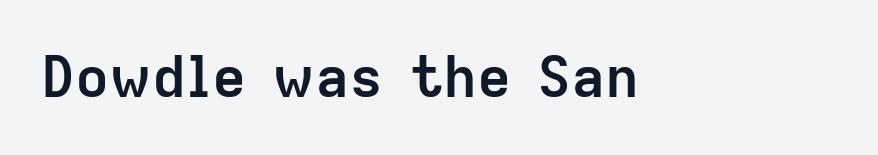
{"serif": "no", "italic": "no", "bold": "yes", "weight": "semibold", "width": "normal", "stroke_contrast": "low", "x_height": "medium", "monospaced": "no", "underline": "no", "letter_spacing": "normal", "letter_spacing_em": 0.0, "glyph_px": 57}
